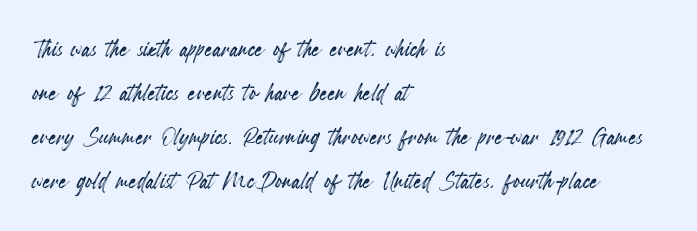
{"width": "condensed", "x_height": "small", "monospaced": "no", "underline": "no", "align": "left", "line_spacing": "normal", "line_spacing_ratio": 1.42, "letter_spacing": "normal", "letter_spacing_em": 0.0, "glyph_px": 31}
